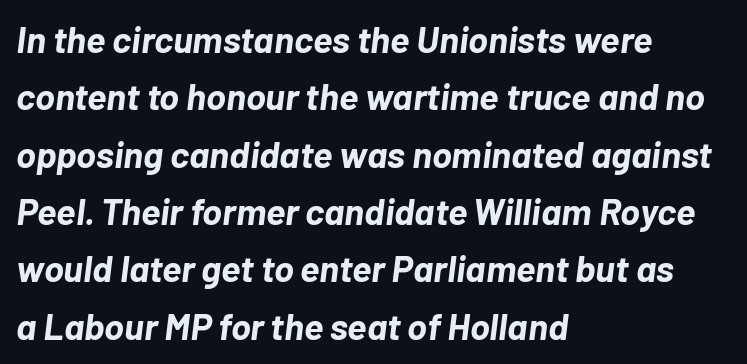
The image shows 37 px bold type, italic (leaning right); set left-aligned, normal line spacing (1.55x), normal letter spacing, not underlined; low stroke contrast and a medium x-height.
